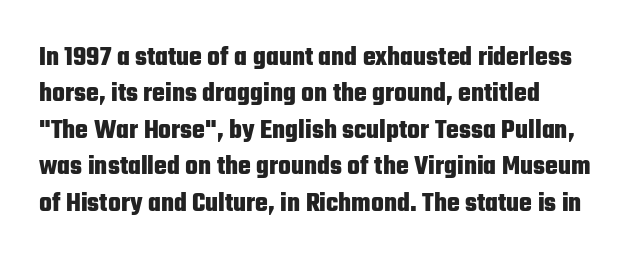
The image shows 27 px bold type, upright; set normal line spacing (1.35x), normal letter spacing, not underlined.
